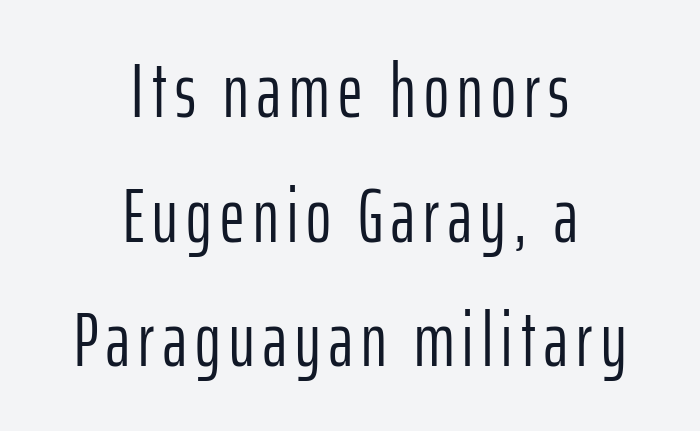
The image shows 76 px light, condensed sans-serif type, upright; set centered, normal line spacing (1.64x), not underlined; low stroke contrast and a medium x-height.
